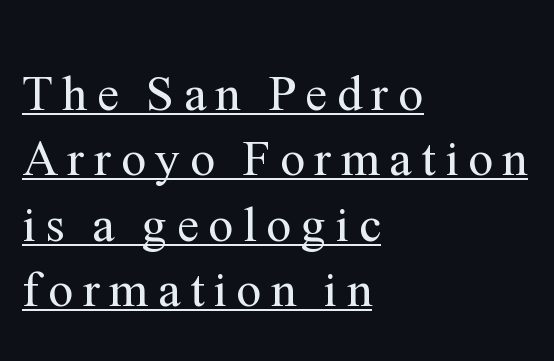
Q: Is the text bold? A: No.
Q: Is the text italic (slanted)? A: No, it is upright.
Q: Is the typeface a serif or a sans-serif typeface? A: Serif.
Q: Is the text underlined? A: Yes.
Q: How is the paragraph aligned? A: Left-aligned.
Q: Is the spacing between lines tight, normal or loose? A: Normal.
Q: Width (condensed, normal, or wide)? A: Normal.
Q: Stroke contrast? A: Medium.
Q: x-height? A: Medium.
Q: Monospaced? A: No.
